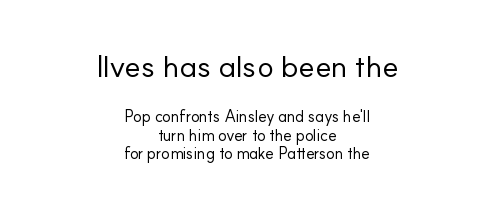
The image shows 31 px regular-weight sans-serif type, upright; set centered, tight line spacing (1.15x), normal letter spacing, not underlined; the first (top) block is 1.94x larger; low stroke contrast and a small x-height.
